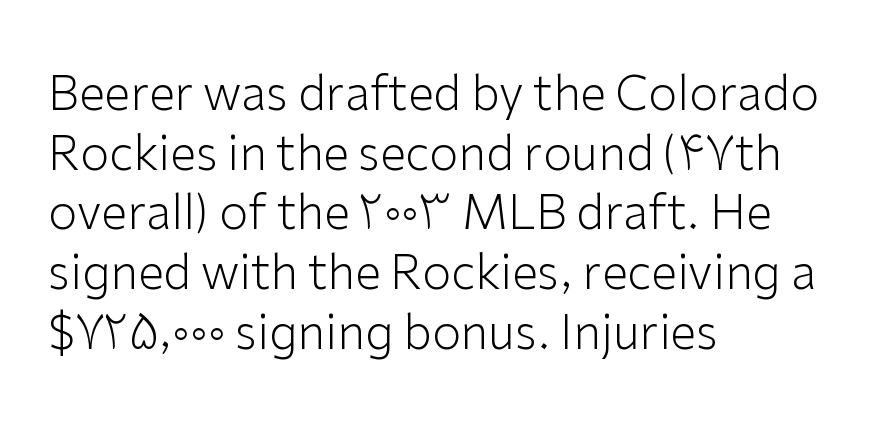
The image shows 47 px light sans-serif type, upright; set left-aligned, normal line spacing (1.27x), normal letter spacing, not underlined; low stroke contrast and a medium x-height.
